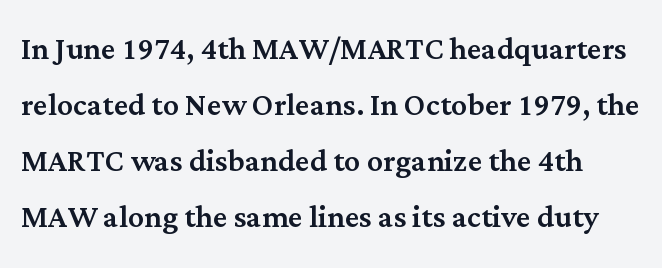
Q: Is the text italic (slanted)? A: No, it is upright.
Q: Is the typeface a serif or a sans-serif typeface? A: Serif.
Q: Is the text underlined? A: No.
Q: Is the spacing between letters normal or unusually wide? A: Normal.
Q: Is the spacing between lines tight, normal or loose? A: Normal.
Q: Width (condensed, normal, or wide)? A: Normal.
Q: Stroke contrast? A: Medium.
Q: x-height? A: Medium.
Q: Monospaced? A: No.
